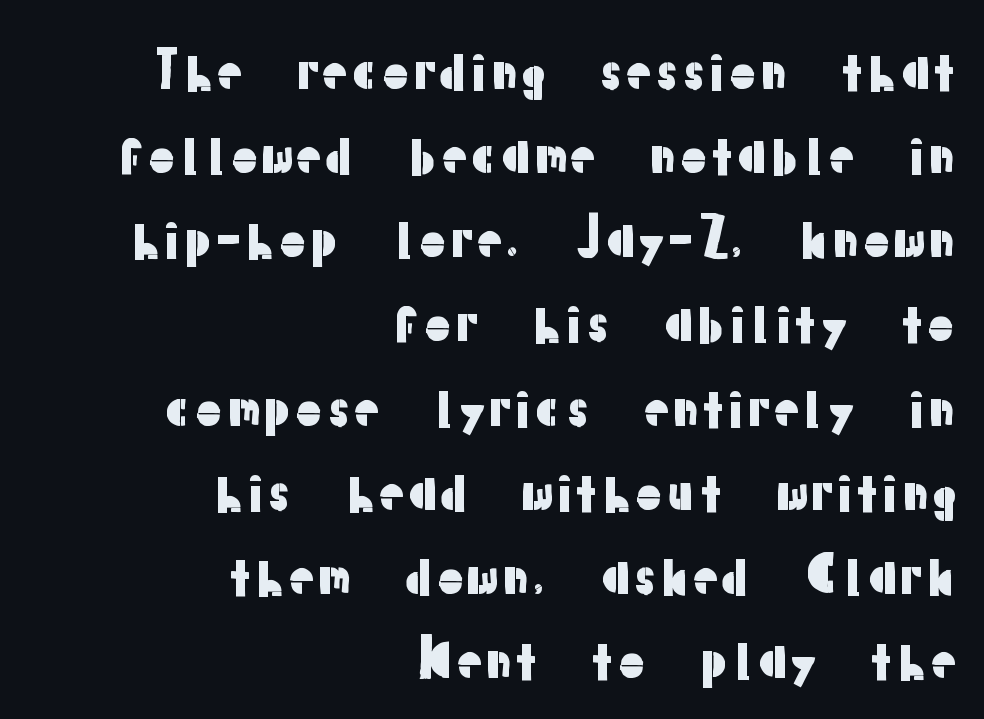
{"serif": "no", "italic": "no", "width": "normal", "stroke_contrast": "low", "x_height": "medium", "monospaced": "no", "underline": "no", "align": "right", "line_spacing": "normal", "line_spacing_ratio": 1.65, "letter_spacing": "normal", "letter_spacing_em": 0.0, "glyph_px": 51}
